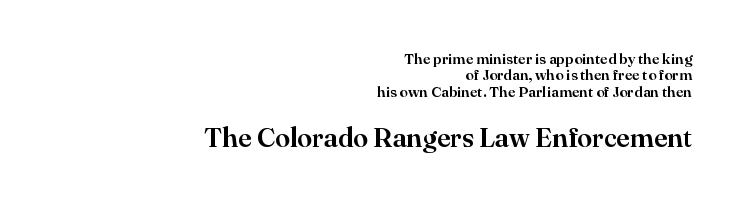
The letters stand upright; this is a roman face. Rows of type sit shoulder to shoulder in the vertical direction. The lower block of text is set noticeably larger than the block above it. The rag falls on the left side of this text block.
